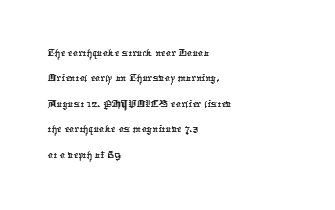
Lines of text with bare space underneath. A typesetter would call this leading minimal, almost set solid. The lines are quadded left. Observe the ordinary spacing: letters are neighbours, not strangers.
